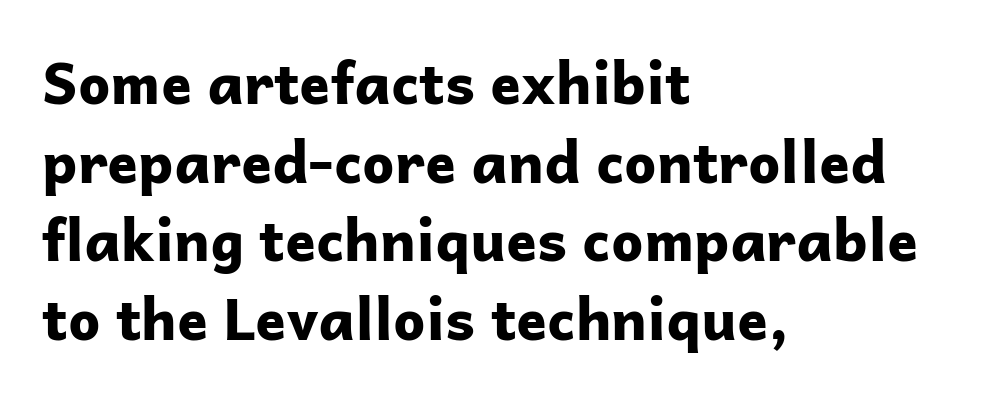
Q: Is the text bold? A: Yes.
Q: Is the text italic (slanted)? A: No, it is upright.
Q: Is the typeface a serif or a sans-serif typeface? A: Sans-serif.
Q: Is the text underlined? A: No.
Q: How is the paragraph aligned? A: Left-aligned.
Q: Is the spacing between letters normal or unusually wide? A: Normal.
Q: Is the spacing between lines tight, normal or loose? A: Normal.
Q: Width (condensed, normal, or wide)? A: Normal.
Q: Stroke contrast? A: Low.
Q: x-height? A: Medium.
Q: Monospaced? A: No.
